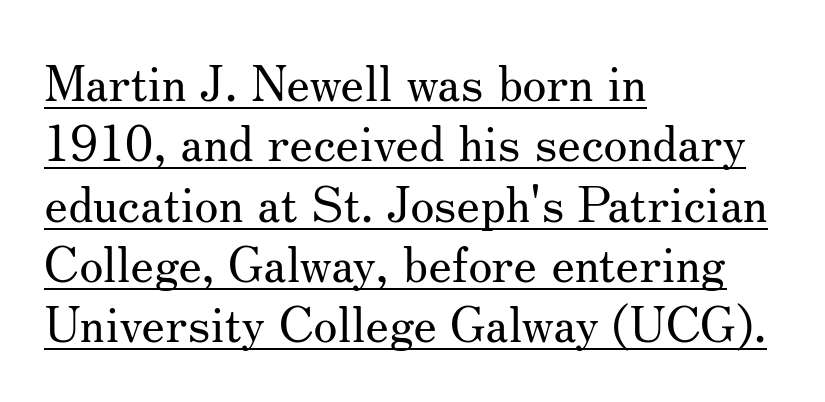
Examine the stroke ends and you'll spot serifs. Does the copy run flush right? No — it runs flush left. Spacing verdict: proportional, widths tailored to each character. Stem width sits at or under what a default text font uses. The specimen reads as upright at a glance.
